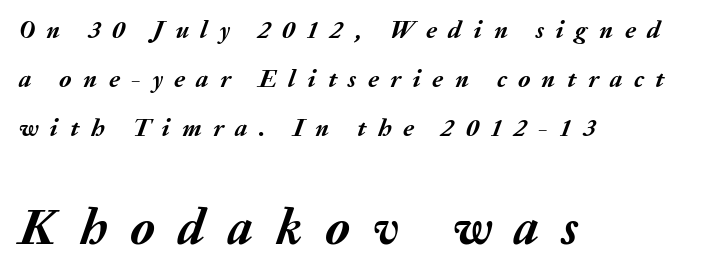
The string is rendered with underlining switched off. Which of the two is more prominent by size? The second, at the bottom. Each word looks stretched out because of the extra space between its letters. This block would shrink considerably if given ordinary leading; it's expanded now. The glyphs look as if they've been sheared to an angle.
